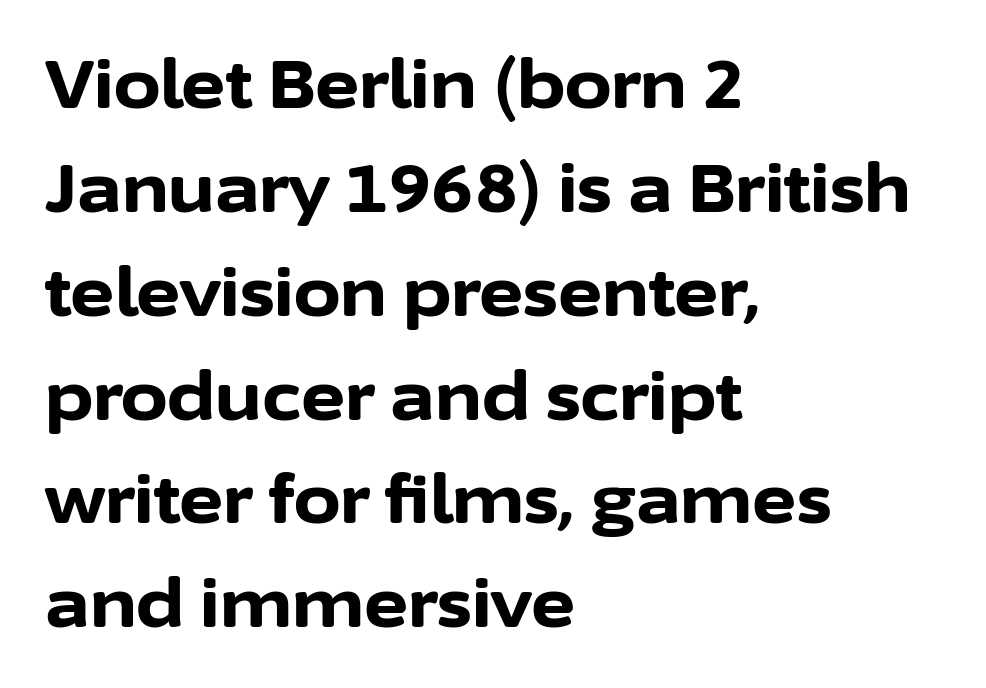
Posture: vertical. Compared with a centered layout, this one pins lines to the left instead. A typesetter would call this zero additional tracking. This rendering features lettering with no underline. If you measured baseline to baseline, you'd find a middling distance. No feet cap the strokes, marking this as sans-serif type.
